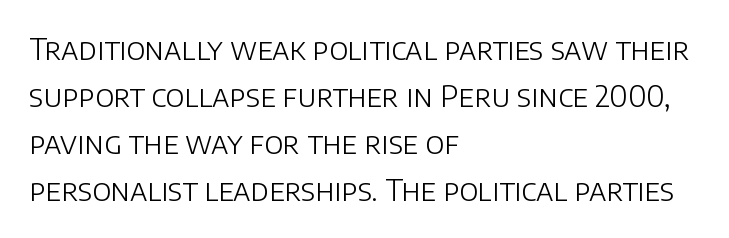
The image shows 30 px light sans-serif type, upright; set left-aligned, normal line spacing (1.57x), normal letter spacing, not underlined; low stroke contrast and a large x-height.
